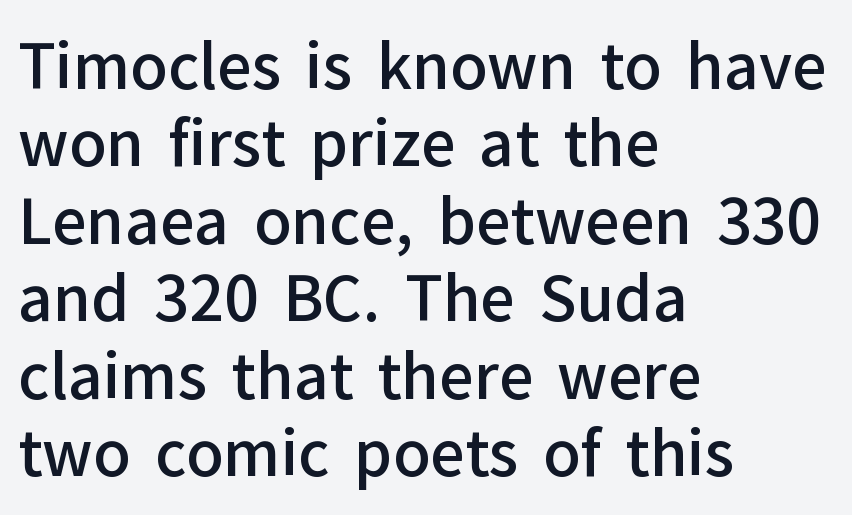
The image shows 61 px semibold sans-serif type, upright; set left-aligned, normal line spacing (1.27x), normal letter spacing, not underlined; low stroke contrast and a medium x-height.
